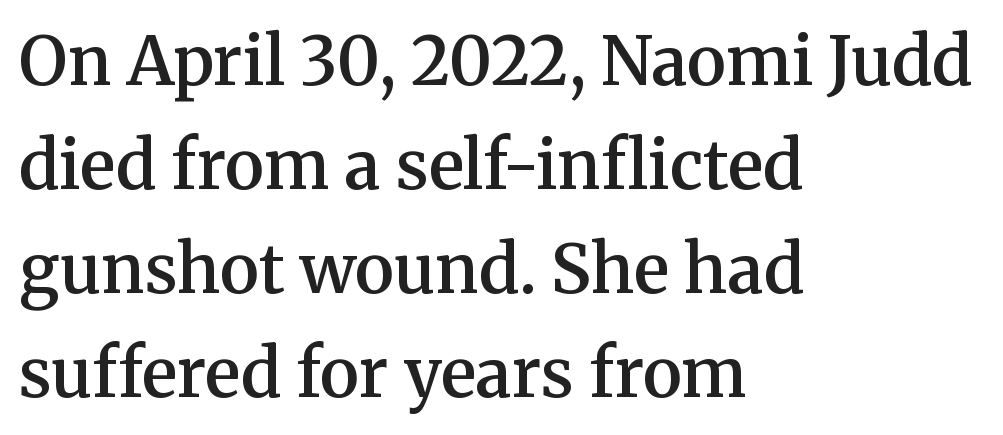
The rows are spaced the way most documents space them. These lines are composed in type with serifs. Typeset ragged right — the left edge is the straight one. Glance below the letters and you will spot only blank space. The typesetting leans somewhat heavy: a semibold. When letters stand straight like this, we call the style roman or upright.
